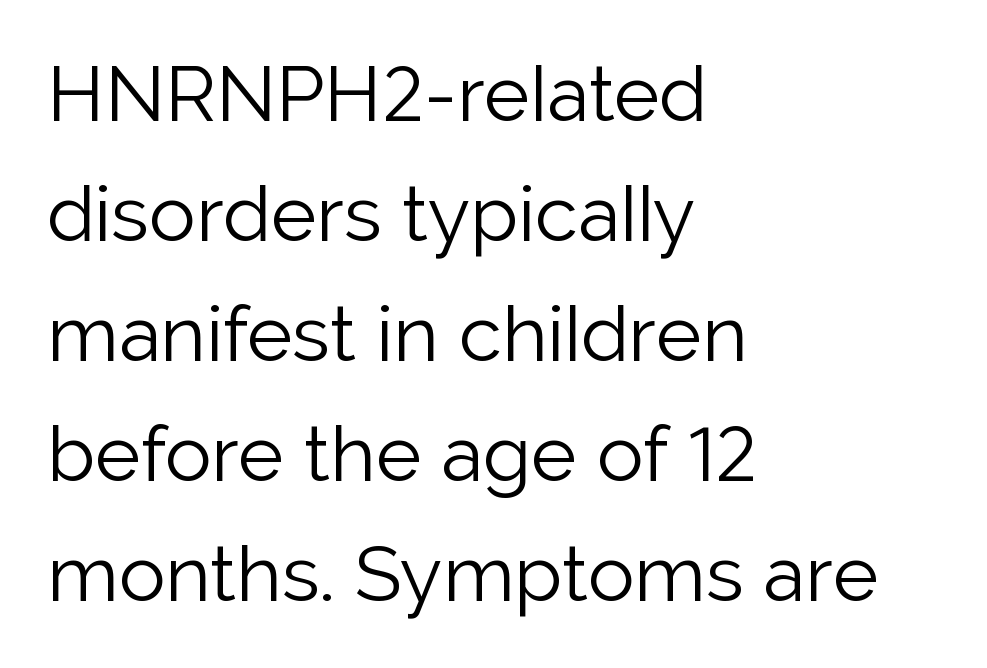
Q: Is the text bold? A: No.
Q: Is the text italic (slanted)? A: No, it is upright.
Q: Is the typeface a serif or a sans-serif typeface? A: Sans-serif.
Q: Is the text underlined? A: No.
Q: How is the paragraph aligned? A: Left-aligned.
Q: Is the spacing between letters normal or unusually wide? A: Normal.
Q: Is the spacing between lines tight, normal or loose? A: Normal.
Q: Width (condensed, normal, or wide)? A: Normal.
Q: Stroke contrast? A: Low.
Q: x-height? A: Medium.
Q: Monospaced? A: No.
